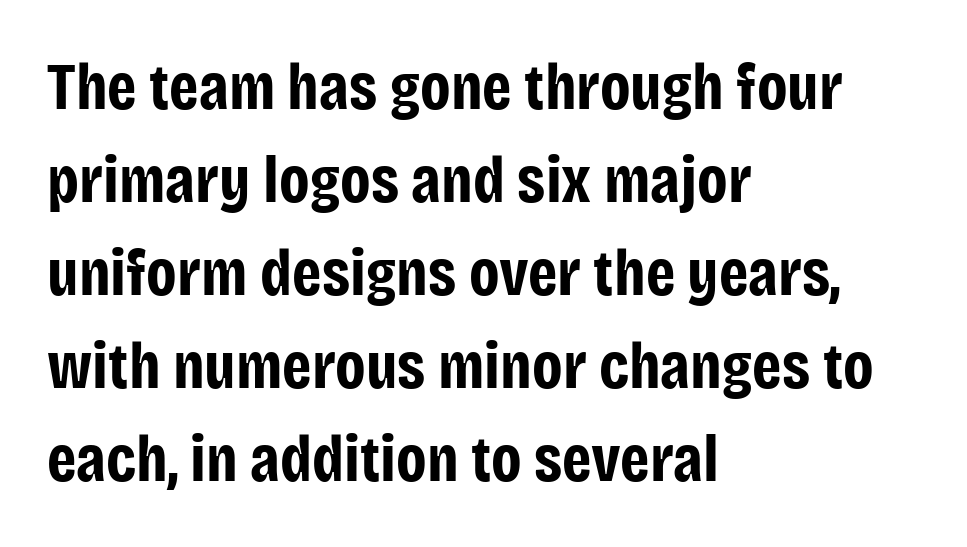
Quick note: underline off. Each letter keeps its own natural width here, so spacing adapts to shape. Every letter is thick-stroked: bold, no question. Look at the tracking — it's just the regular setting, nothing added. The font family rendered here belongs to the sans-serif group.
